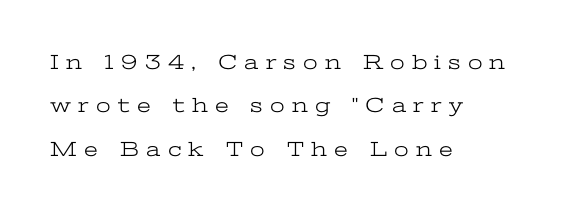
Q: Is the text bold? A: No.
Q: Is the text italic (slanted)? A: No, it is upright.
Q: Is the text underlined? A: No.
Q: How is the paragraph aligned? A: Left-aligned.
Q: Is the spacing between letters normal or unusually wide? A: Unusually wide.
Q: Is the spacing between lines tight, normal or loose? A: Loose.
